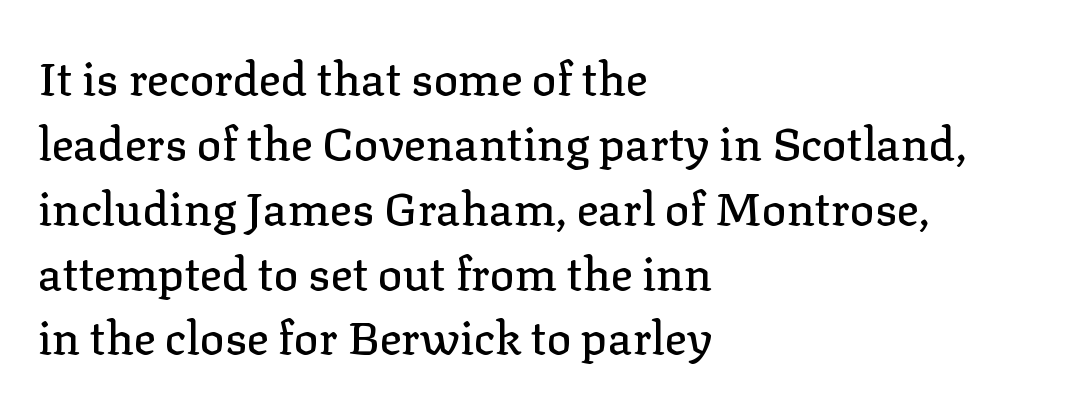
{"serif": "yes", "italic": "no", "width": "normal", "stroke_contrast": "low", "x_height": "medium", "monospaced": "no", "underline": "no", "align": "left", "line_spacing": "normal", "line_spacing_ratio": 1.41, "letter_spacing": "normal", "letter_spacing_em": 0.0, "glyph_px": 46}
